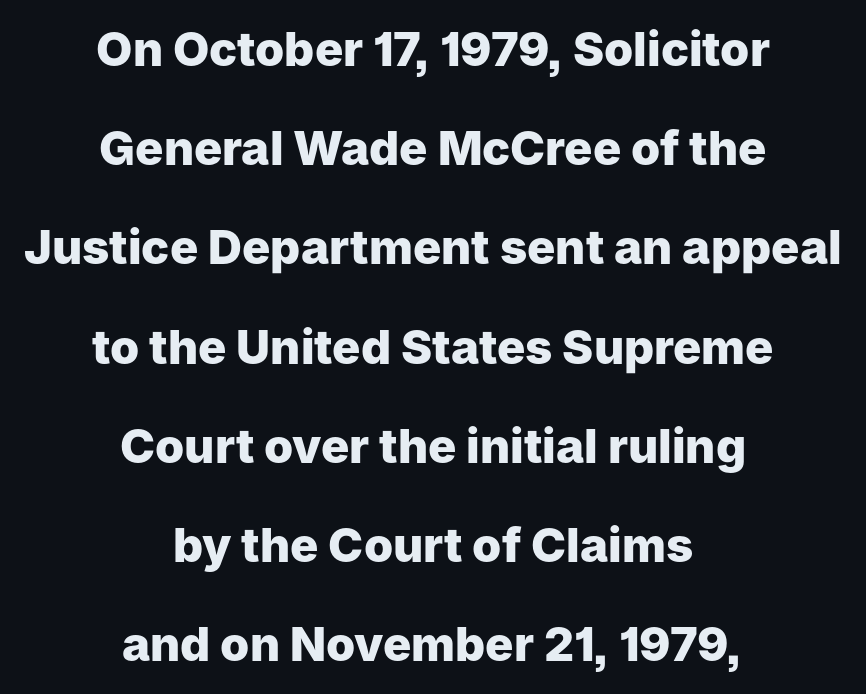
{"serif": "no", "italic": "no", "bold": "yes", "weight": "heavy", "width": "normal", "stroke_contrast": "low", "x_height": "medium", "monospaced": "no", "underline": "no", "align": "center", "line_spacing": "loose", "line_spacing_ratio": 2.11, "letter_spacing": "normal", "letter_spacing_em": 0.0, "glyph_px": 47}
